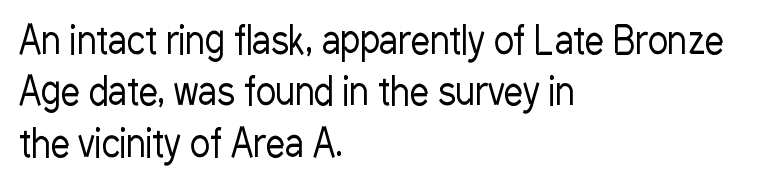
Summary of vertical rhythm: regular, with standard interline spacing. Any mark beneath the type? The region is blank. The font sits on the lighter half of the weight spectrum, regular included. In terms of letterspacing, this is plain default setting. Do the characters align in a grid? No, the font is proportional.
